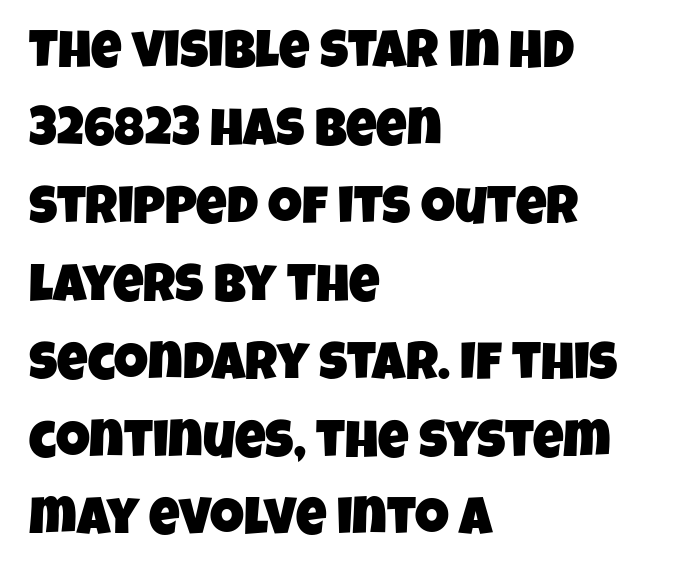
{"serif": "no", "width": "condensed", "stroke_contrast": "low", "x_height": "large", "monospaced": "no", "underline": "no", "align": "left", "line_spacing": "normal", "line_spacing_ratio": 1.47, "letter_spacing": "normal", "letter_spacing_em": 0.0, "glyph_px": 53}
